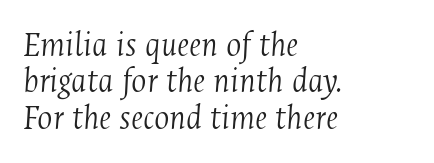
The paragraph shown leans on its left margin. This sample uses plain, unmodified letter spacing. A typesetter would mark this as italic. Do the characters align in a grid? No, the font is proportional. The gap between lines stays unmarked.
